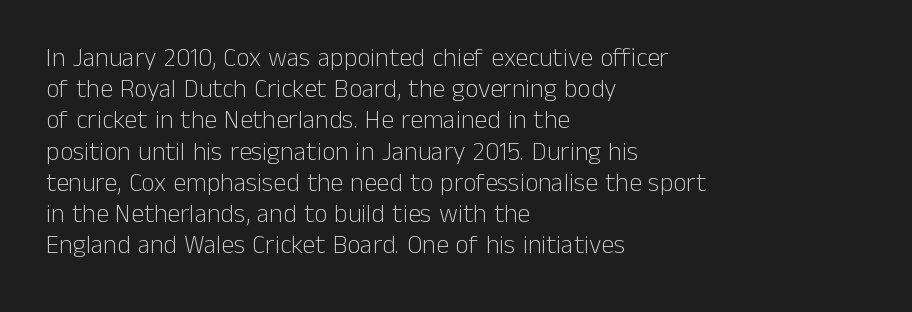
The image shows 26 px text type, upright; set left-aligned, line spacing 1.2x, normal letter spacing, not underlined.
